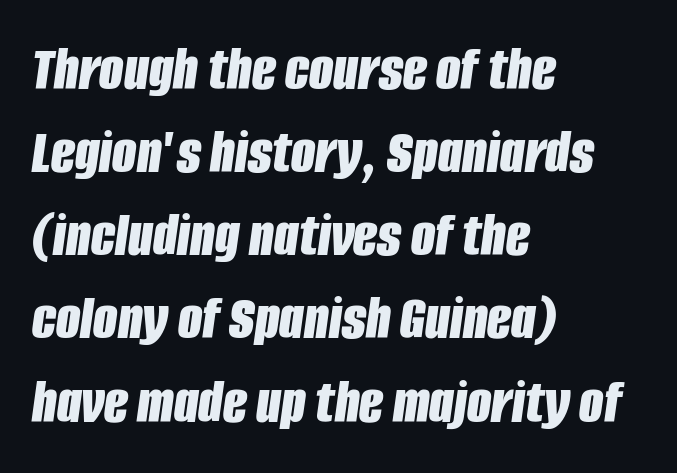
{"italic": "yes", "lean": "right", "slant_degrees": 8, "bold": "yes", "weight": "bold", "width": "condensed", "stroke_contrast": "low", "x_height": "large", "monospaced": "no", "underline": "no", "align": "left", "line_spacing": "normal", "line_spacing_ratio": 1.32, "letter_spacing": "normal", "letter_spacing_em": 0.0, "glyph_px": 63}
